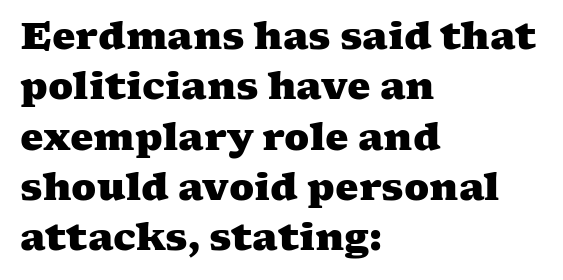
The image shows 37 px heavy, wide serif type; set left-aligned, normal line spacing (1.36x), normal letter spacing, not underlined; medium stroke contrast and a medium x-height.
